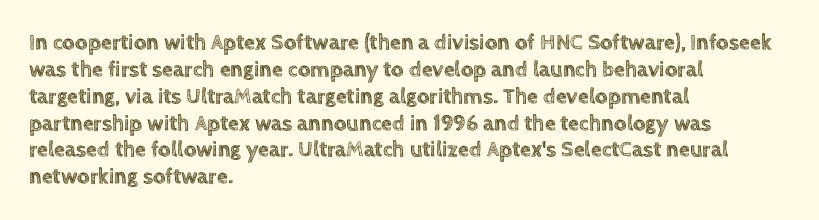
Q: Is the text italic (slanted)? A: No, it is upright.
Q: Is the text underlined? A: No.
Q: How is the paragraph aligned? A: Left-aligned.
Q: Is the spacing between letters normal or unusually wide? A: Normal.
